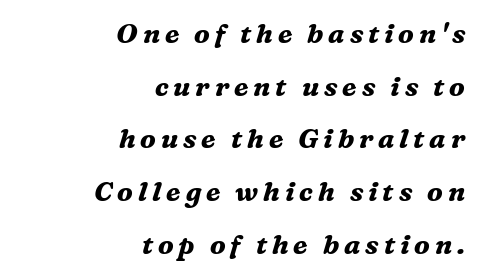
The image shows 27 px bold type, italic (leaning right); set right-aligned, loose line spacing (1.95x), not underlined.
